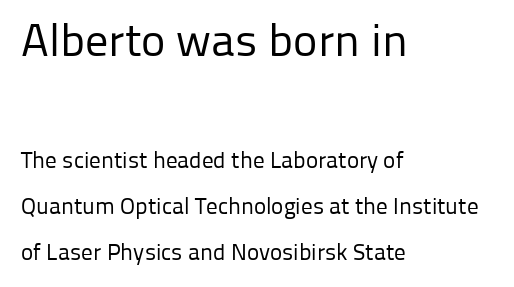
Leftover space on each line is placed entirely after the last word. Type style note: lacks serifs. In this sample the first text group is rendered at the bigger scale. Upright lettering throughout. Caption: standard tracking, unaltered. Stems and bowls with no extra thickness — not bold.
